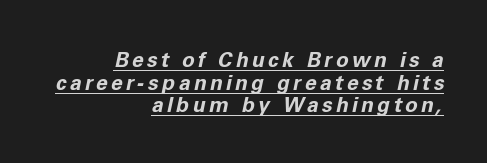
{"italic": "yes", "lean": "right", "slant_degrees": 11, "bold": "yes", "underline": "yes", "align": "right", "line_spacing": "tight", "line_spacing_ratio": 1.08, "glyph_px": 21}
